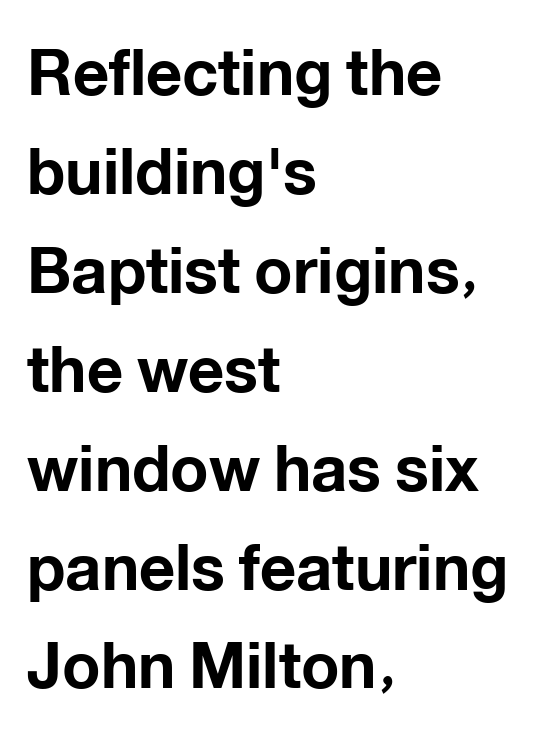
The image shows 63 px bold sans-serif type, upright; set left-aligned, normal line spacing (1.57x), normal letter spacing, not underlined; low stroke contrast and a medium x-height.
